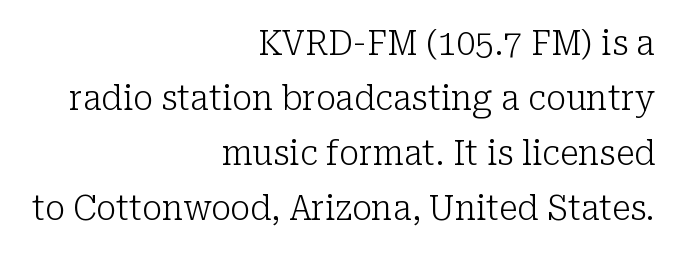
{"serif": "yes", "italic": "no", "bold": "no", "weight": "light", "width": "normal", "stroke_contrast": "low", "x_height": "medium", "monospaced": "no", "underline": "no", "align": "right", "line_spacing": "normal", "line_spacing_ratio": 1.62, "letter_spacing": "normal", "letter_spacing_em": 0.0, "glyph_px": 34}
